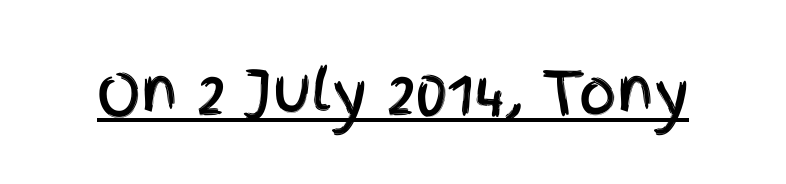
The image shows 59 px condensed sans-serif type, upright; set normal letter spacing, underlined; a large x-height.
